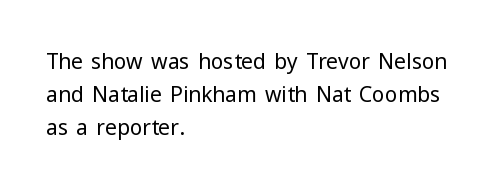
Upright lettering throughout. The rows are spaced the way most documents space them. These lines stack with their left ends in a neat column. The space beneath each line is pristine and unruled. This sample uses plain, unmodified letter spacing. Stem width sits at or under what a default text font uses.
